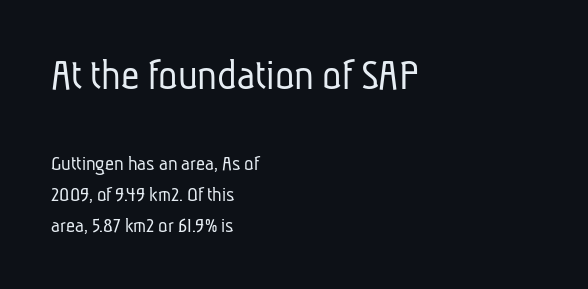
The image shows 45 px light, condensed sans-serif type; set left-aligned, normal line spacing (1.42x), normal letter spacing, not underlined; the first (top) block is 2.05x larger; low stroke contrast and a medium x-height.
